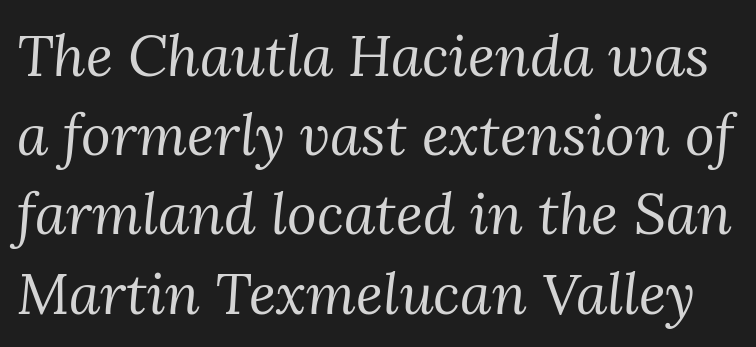
The typeface chosen for these lines features serifs. Interline gaps are of average width in this sample. Notice how the stems are inclined rather than vertical — that's the hallmark of italics. Bare-footed words on every line. The cut favours lightness, reaching ordinary text weight at its darkest. This sample uses plain, unmodified letter spacing.
